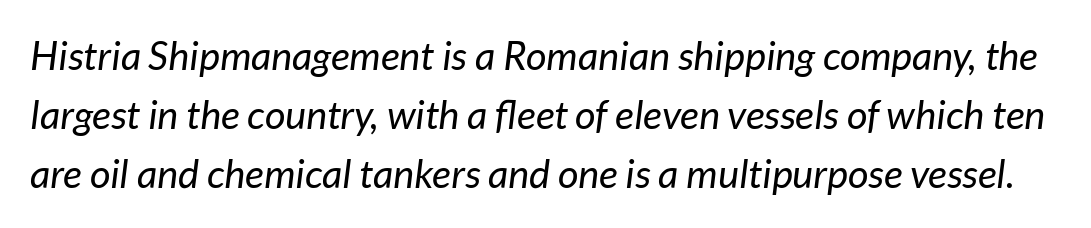
Q: Is the text bold? A: No.
Q: Is the text italic (slanted)? A: Yes, it leans right by about 7 degrees.
Q: Is the text underlined? A: No.
Q: Is the spacing between letters normal or unusually wide? A: Normal.
Q: Is the spacing between lines tight, normal or loose? A: Normal.
Q: Width (condensed, normal, or wide)? A: Normal.
Q: Stroke contrast? A: Low.
Q: x-height? A: Medium.
Q: Monospaced? A: No.
